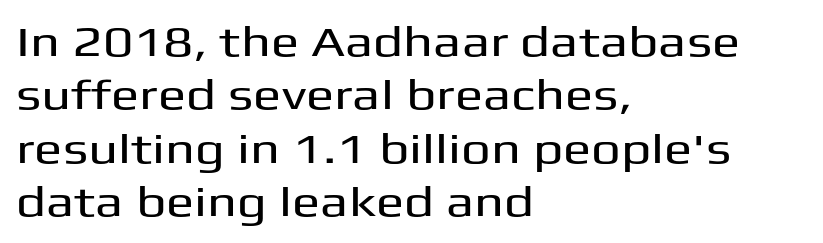
{"serif": "no", "italic": "no", "width": "wide", "stroke_contrast": "medium", "x_height": "medium", "monospaced": "no", "underline": "no", "align": "left", "line_spacing": "normal", "line_spacing_ratio": 1.27, "letter_spacing": "normal", "letter_spacing_em": 0.0, "glyph_px": 42}
